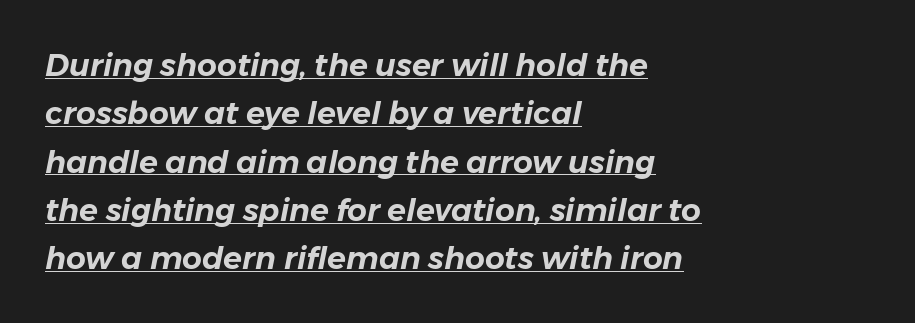
Q: Is the text italic (slanted)? A: Yes, it leans right by about 11 degrees.
Q: Is the text underlined? A: Yes.
Q: How is the paragraph aligned? A: Left-aligned.
Q: Is the spacing between letters normal or unusually wide? A: Normal.
Q: Is the spacing between lines tight, normal or loose? A: Normal.
Q: Width (condensed, normal, or wide)? A: Normal.
Q: Stroke contrast? A: Low.
Q: x-height? A: Medium.
Q: Monospaced? A: No.
